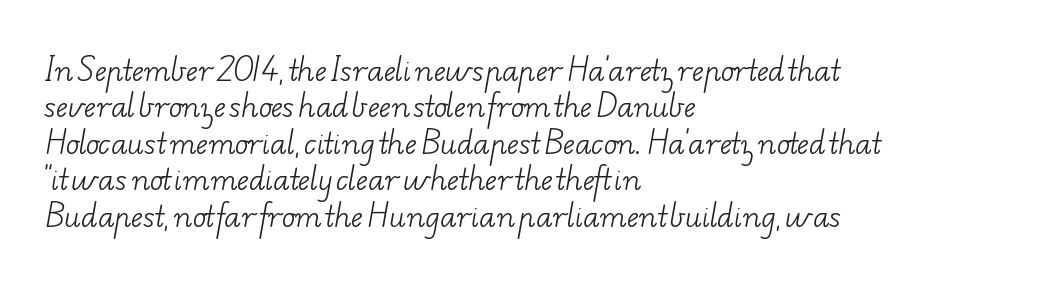
{"serif": "yes", "bold": "no", "weight": "light", "width": "wide", "stroke_contrast": "low", "x_height": "small", "monospaced": "no", "underline": "no", "align": "left", "line_spacing": "normal", "line_spacing_ratio": 1.3, "letter_spacing": "normal", "letter_spacing_em": 0.0, "glyph_px": 28}
